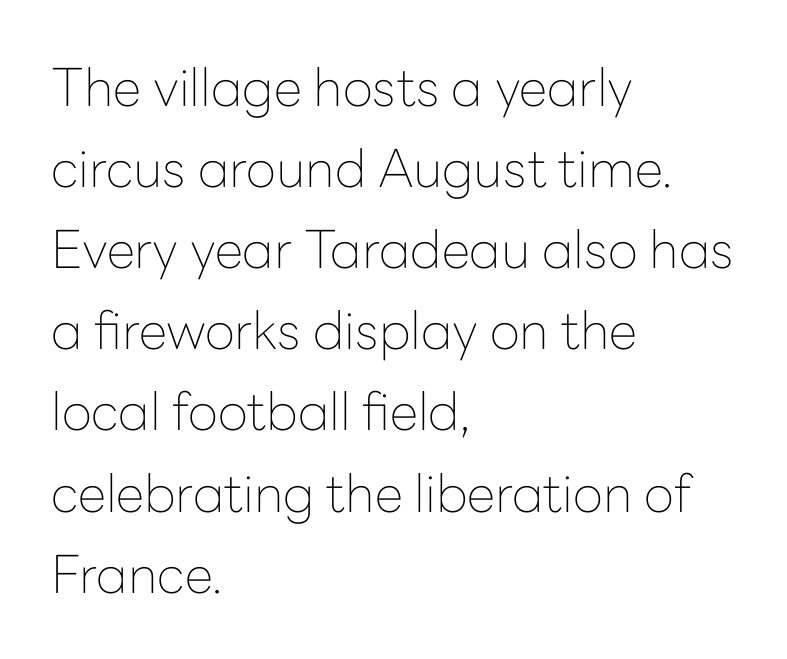
Q: Is the text bold? A: No.
Q: Is the text italic (slanted)? A: No, it is upright.
Q: Is the typeface a serif or a sans-serif typeface? A: Sans-serif.
Q: Is the text underlined? A: No.
Q: How is the paragraph aligned? A: Left-aligned.
Q: Is the spacing between letters normal or unusually wide? A: Normal.
Q: Is the spacing between lines tight, normal or loose? A: Normal.
Q: Width (condensed, normal, or wide)? A: Normal.
Q: Stroke contrast? A: Low.
Q: x-height? A: Medium.
Q: Monospaced? A: No.
